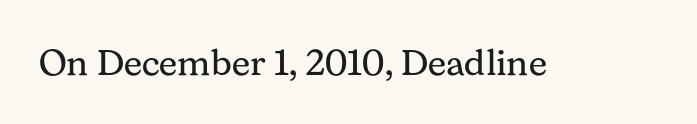
{"serif": "yes", "italic": "no", "bold": "no", "weight": "regular", "width": "normal", "stroke_contrast": "medium", "x_height": "medium", "monospaced": "no", "underline": "no", "letter_spacing": "normal", "letter_spacing_em": 0.0, "glyph_px": 36}
